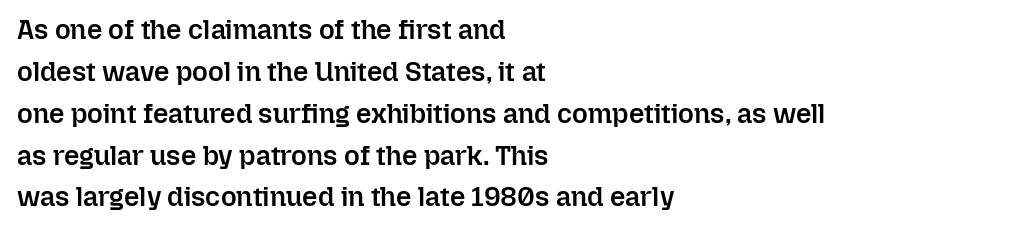
{"italic": "no", "bold": "semi", "underline": "no", "align": "left", "line_spacing": "normal", "line_spacing_ratio": 1.55, "letter_spacing": "normal", "letter_spacing_em": 0.0, "glyph_px": 27}
